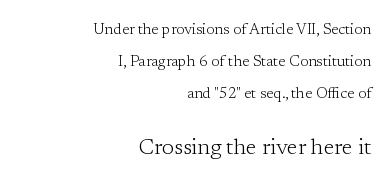
Anything drawn beneath the words? Only blank space. Honestly, the rows look like they've been pulled way apart. The ragged edge is on the left, which tells us the setting is flush right. Nope, not italic — everything's standing straight. The weight would be labelled regular, book, light, or lighter still. The designer gave the closing block more size than the opening block.
